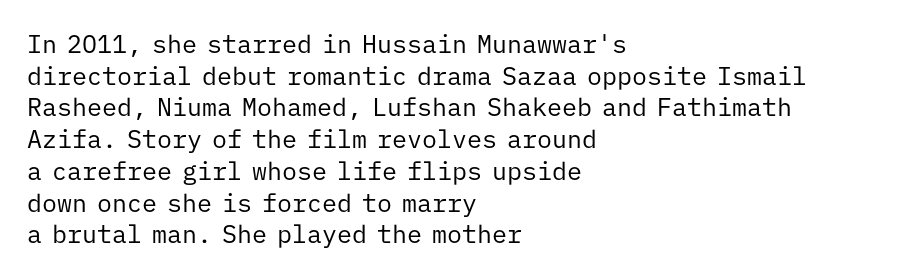
The image shows 25 px text type, upright; set left-aligned, normal line spacing (1.27x), normal letter spacing, not underlined.
